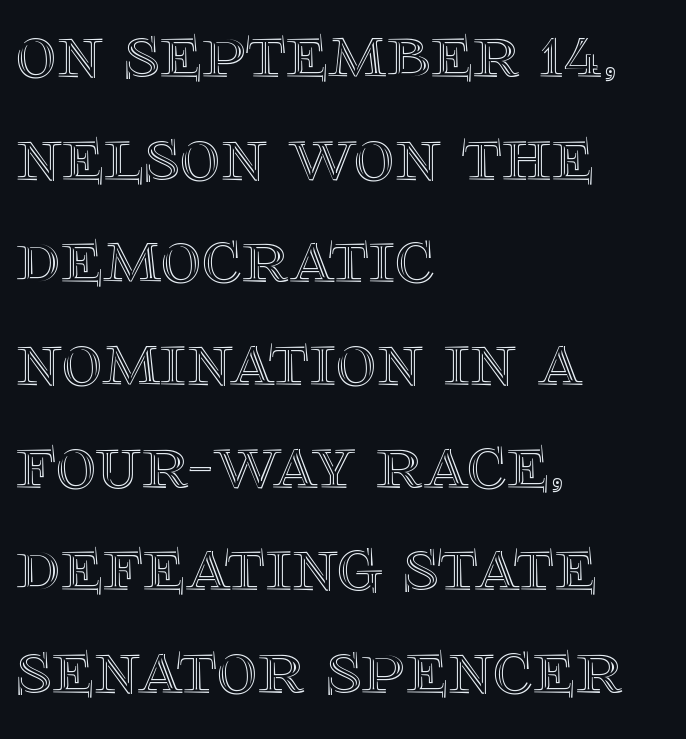
Each row of text sits above clean, open space. Posture: straight, roman, zero tilt. This sample uses plain, unmodified letter spacing. The designer left line spacing at the default.
